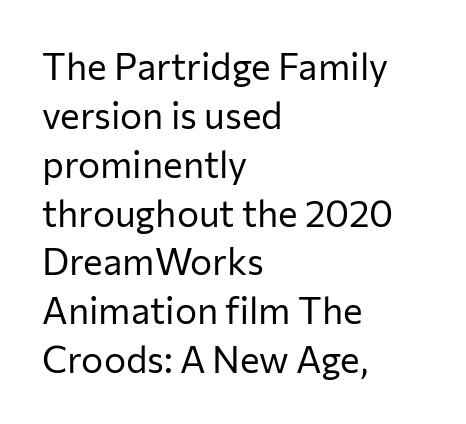
Q: Is the text bold? A: No.
Q: Is the text italic (slanted)? A: No, it is upright.
Q: Is the typeface a serif or a sans-serif typeface? A: Sans-serif.
Q: Is the text underlined? A: No.
Q: How is the paragraph aligned? A: Left-aligned.
Q: Is the spacing between letters normal or unusually wide? A: Normal.
Q: Is the spacing between lines tight, normal or loose? A: Normal.
Q: Width (condensed, normal, or wide)? A: Normal.
Q: Stroke contrast? A: Low.
Q: x-height? A: Medium.
Q: Monospaced? A: No.
